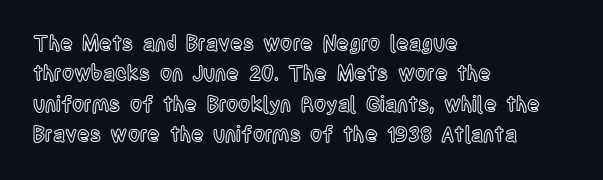
A bare baseline throughout the passage. This rendering uses left alignment, leaving the right contour irregular. Vertical strokes here are truly vertical. Glyph-to-glyph distance matches everyday printed text. If you measured baseline to baseline, you'd find a middling distance.
